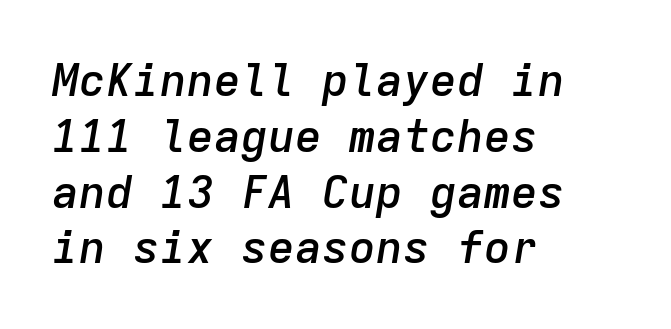
The image shows 45 px semibold type, italic (leaning right), monospaced; set left-aligned, line spacing 1.24x, normal letter spacing, not underlined; low stroke contrast and a medium x-height.
